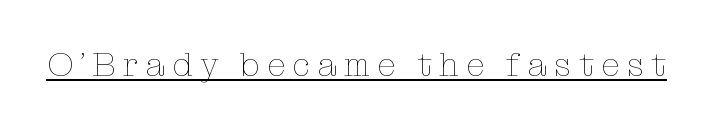
This rendering features underlined lettering. A typesetter would mark this as roman, not italic. You could only call the tracking loose — the letters float apart. No letter is thick-stroked: the sample isn't bold. Think of a printed novel: that variable character pitch is what you see here.
